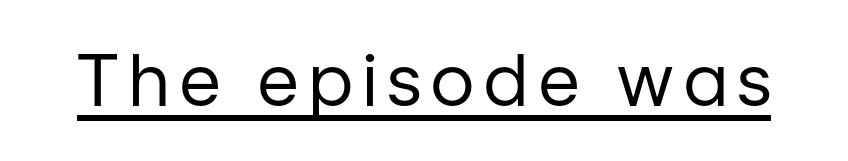
{"serif": "no", "italic": "no", "bold": "no", "weight": "regular", "width": "normal", "stroke_contrast": "low", "x_height": "medium", "monospaced": "no", "underline": "yes", "glyph_px": 71}
